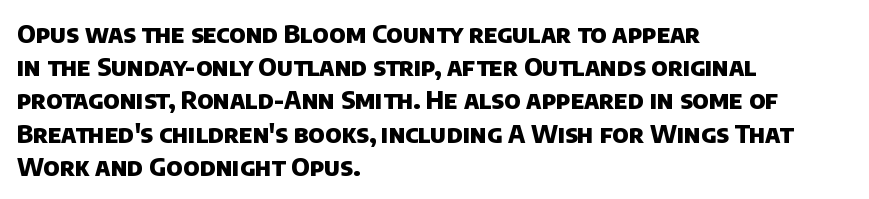
Q: Is the text bold? A: Yes.
Q: Is the text underlined? A: No.
Q: How is the paragraph aligned? A: Left-aligned.
Q: Is the spacing between letters normal or unusually wide? A: Normal.
Q: Is the spacing between lines tight, normal or loose? A: Normal.
